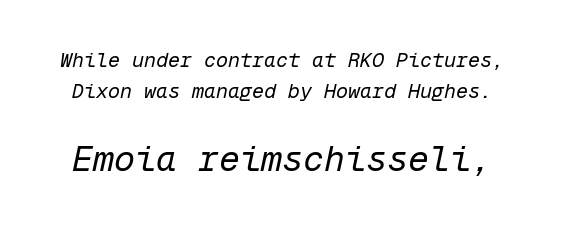
The image shows 35 px regular-weight type, italic (leaning right), monospaced; set normal line spacing (1.53x), normal letter spacing, not underlined; the second (bottom) block is 1.75x larger; low stroke contrast and a medium x-height.
